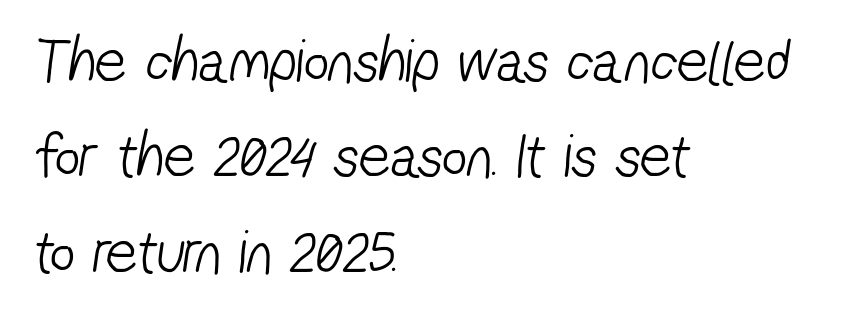
Q: Is the text bold? A: No.
Q: Is the typeface a serif or a sans-serif typeface? A: Sans-serif.
Q: Is the text underlined? A: No.
Q: How is the paragraph aligned? A: Left-aligned.
Q: Is the spacing between letters normal or unusually wide? A: Normal.
Q: Is the spacing between lines tight, normal or loose? A: Normal.
Q: Width (condensed, normal, or wide)? A: Condensed.
Q: Stroke contrast? A: Low.
Q: x-height? A: Medium.
Q: Monospaced? A: No.
